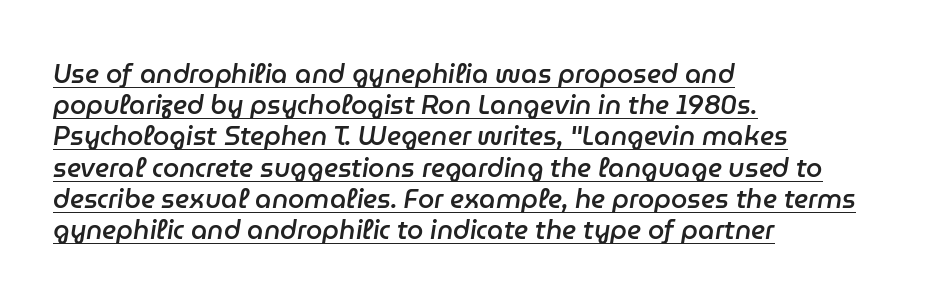
{"italic": "yes", "lean": "right", "slant_degrees": 9, "bold": "semi", "underline": "yes", "align": "left", "line_spacing_ratio": 1.2, "letter_spacing": "normal", "letter_spacing_em": 0.0, "glyph_px": 26}
